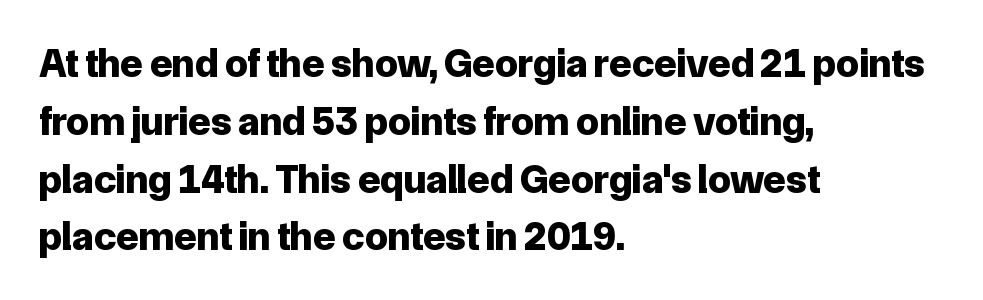
The image shows 41 px bold sans-serif type, upright; set left-aligned, normal line spacing (1.41x), normal letter spacing, not underlined; low stroke contrast and a medium x-height.
